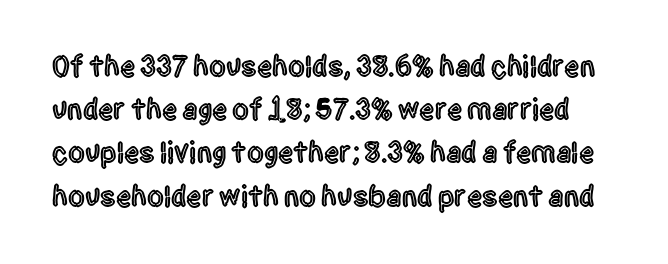
The image shows 30 px condensed sans-serif type, upright; set normal line spacing (1.44x), normal letter spacing, not underlined; a large x-height.
